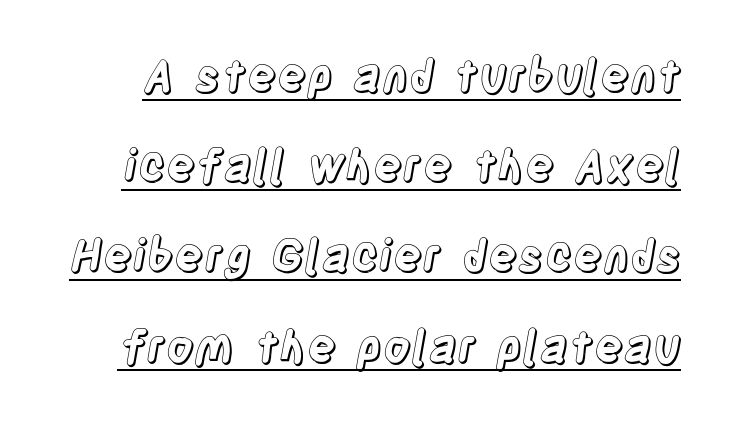
Interline gaps are noticeably wide in this sample. The rendering uses natural spacing where letterforms have individual widths. Between one letter and the next there's only the usual sliver of space. Every word sits above its own underline.
